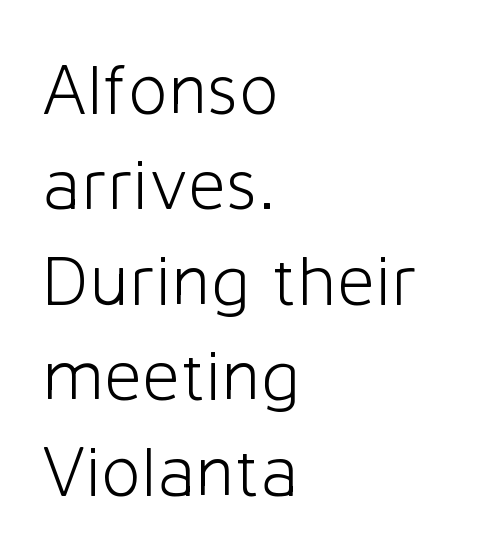
Q: Is the text bold? A: No.
Q: Is the text italic (slanted)? A: No, it is upright.
Q: Is the typeface a serif or a sans-serif typeface? A: Sans-serif.
Q: Is the text underlined? A: No.
Q: How is the paragraph aligned? A: Left-aligned.
Q: Is the spacing between letters normal or unusually wide? A: Normal.
Q: Is the spacing between lines tight, normal or loose? A: Normal.
Q: Width (condensed, normal, or wide)? A: Normal.
Q: Stroke contrast? A: Low.
Q: x-height? A: Medium.
Q: Monospaced? A: No.
